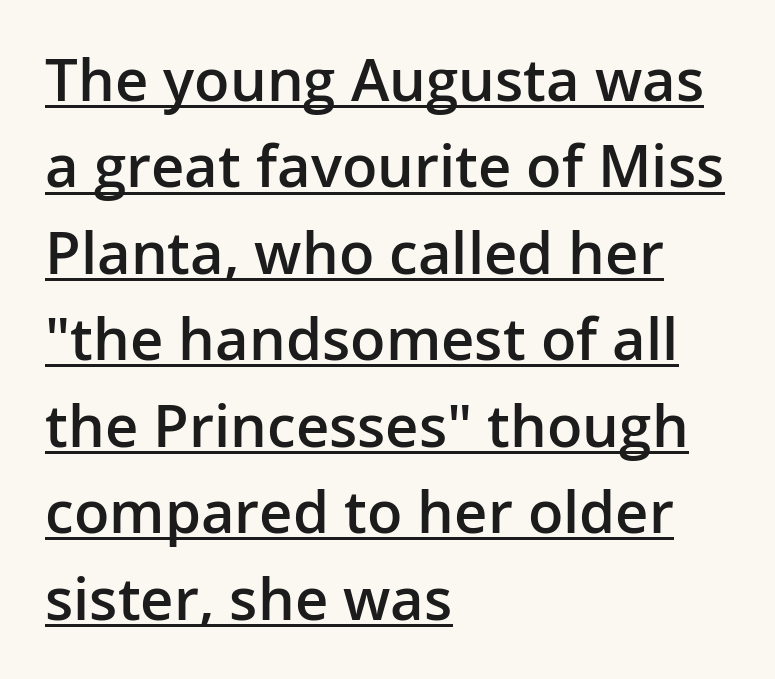
Q: Is the text bold? A: Semi-bold.
Q: Is the text italic (slanted)? A: No, it is upright.
Q: Is the typeface a serif or a sans-serif typeface? A: Sans-serif.
Q: Is the text underlined? A: Yes.
Q: How is the paragraph aligned? A: Left-aligned.
Q: Is the spacing between letters normal or unusually wide? A: Normal.
Q: Is the spacing between lines tight, normal or loose? A: Normal.
Q: Width (condensed, normal, or wide)? A: Normal.
Q: Stroke contrast? A: Low.
Q: x-height? A: Medium.
Q: Monospaced? A: No.
